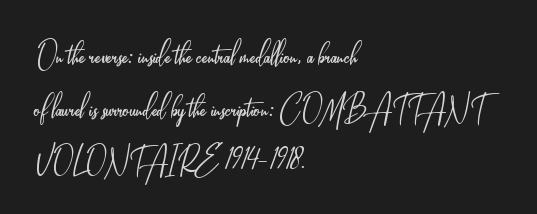
Q: Is the text bold? A: No.
Q: Is the text italic (slanted)? A: Yes.
Q: Is the typeface a serif or a sans-serif typeface? A: Sans-serif.
Q: Is the text underlined? A: No.
Q: How is the paragraph aligned? A: Left-aligned.
Q: Is the spacing between letters normal or unusually wide? A: Normal.
Q: Is the spacing between lines tight, normal or loose? A: Normal.
Q: Width (condensed, normal, or wide)? A: Condensed.
Q: Stroke contrast? A: Low.
Q: x-height? A: Small.
Q: Monospaced? A: No.
